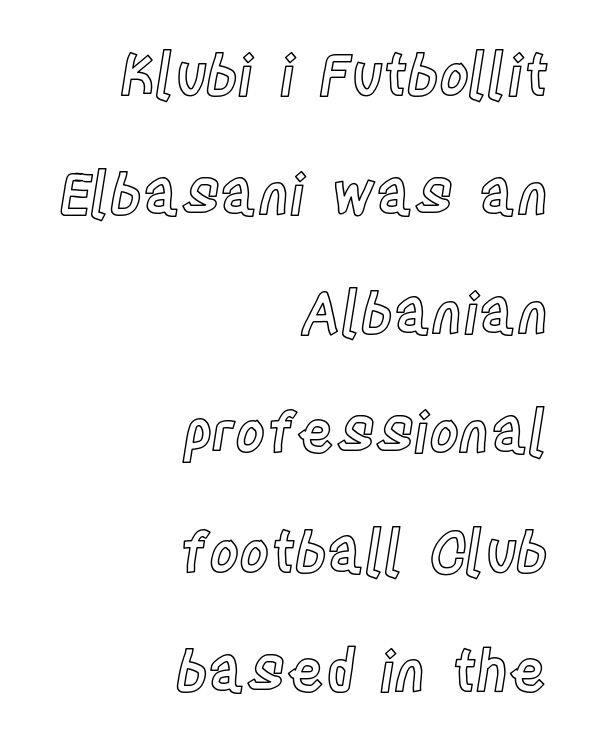
Q: Is the text italic (slanted)? A: Yes.
Q: Is the text underlined? A: No.
Q: How is the paragraph aligned? A: Right-aligned.
Q: Is the spacing between letters normal or unusually wide? A: Normal.
Q: Is the spacing between lines tight, normal or loose? A: Loose.
Q: Width (condensed, normal, or wide)? A: Condensed.
Q: x-height? A: Large.
Q: Monospaced? A: No.
